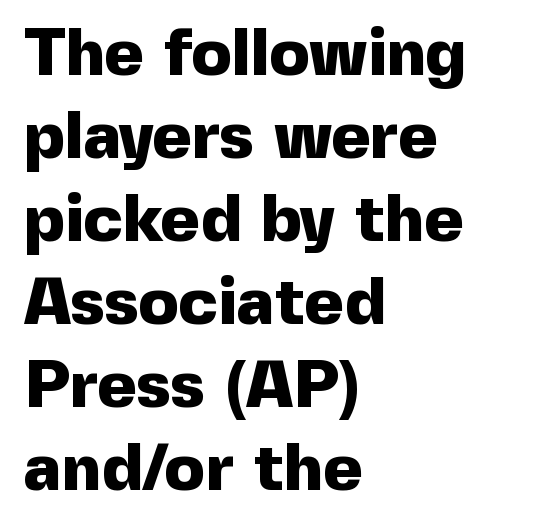
Q: Is the text bold? A: Yes.
Q: Is the text italic (slanted)? A: No, it is upright.
Q: Is the typeface a serif or a sans-serif typeface? A: Sans-serif.
Q: Is the text underlined? A: No.
Q: How is the paragraph aligned? A: Left-aligned.
Q: Is the spacing between letters normal or unusually wide? A: Normal.
Q: Width (condensed, normal, or wide)? A: Normal.
Q: x-height? A: Medium.
Q: Monospaced? A: No.
